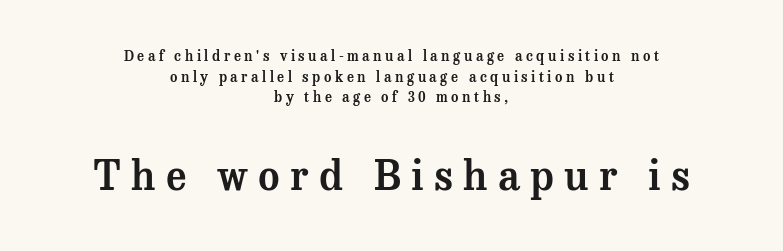
Character widths vary here, with narrow letters taking less room than wide ones. Evenly set lines give the paragraph a standard silhouette. You can tell from the footed stems that serif type was used. Quick note: not italic, upright.
